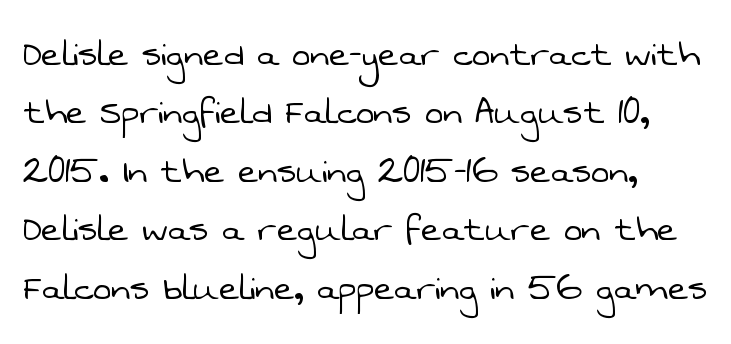
Q: Is the text bold? A: No.
Q: Is the typeface a serif or a sans-serif typeface? A: Sans-serif.
Q: Is the text underlined? A: No.
Q: How is the paragraph aligned? A: Left-aligned.
Q: Is the spacing between letters normal or unusually wide? A: Normal.
Q: Is the spacing between lines tight, normal or loose? A: Normal.
Q: Width (condensed, normal, or wide)? A: Normal.
Q: Stroke contrast? A: Low.
Q: x-height? A: Medium.
Q: Monospaced? A: No.
